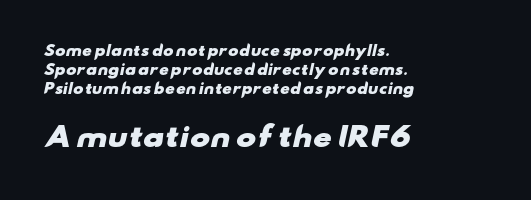
{"bold": "yes", "underline": "no", "align": "left", "line_spacing": "normal", "line_spacing_ratio": 1.36, "letter_spacing": "normal", "letter_spacing_em": 0.0, "larger_block": "second", "size_ratio": 1.93, "glyph_px": 27}
